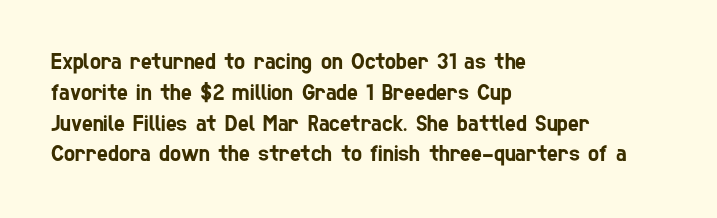
The image shows 23 px text type; set left-aligned, normal line spacing (1.34x), normal letter spacing, not underlined.
